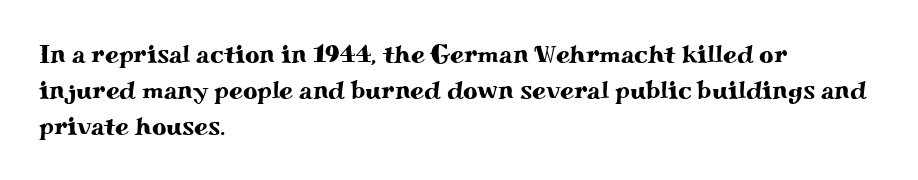
The image shows 25 px text type, upright; set left-aligned, normal line spacing (1.44x), normal letter spacing, not underlined.
